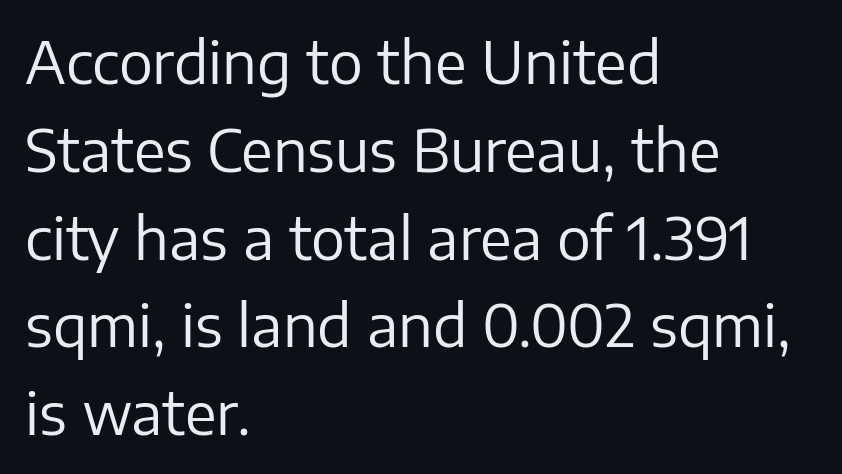
The image shows 57 px regular-weight sans-serif type, upright; set left-aligned, normal line spacing (1.54x), normal letter spacing, not underlined; low stroke contrast and a medium x-height.
